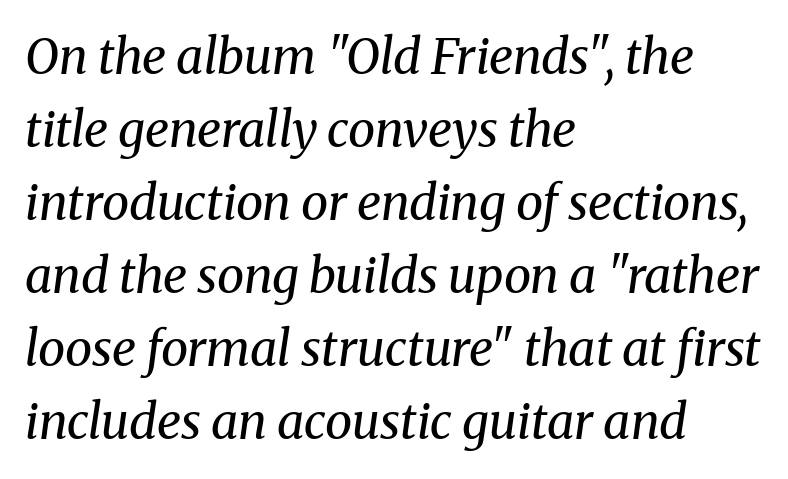
{"serif": "yes", "italic": "yes", "lean": "right", "slant_degrees": 8, "bold": "no", "weight": "regular", "width": "normal", "stroke_contrast": "medium", "x_height": "medium", "monospaced": "no", "underline": "no", "align": "left", "line_spacing": "normal", "line_spacing_ratio": 1.49, "letter_spacing": "normal", "letter_spacing_em": 0.0, "glyph_px": 49}
